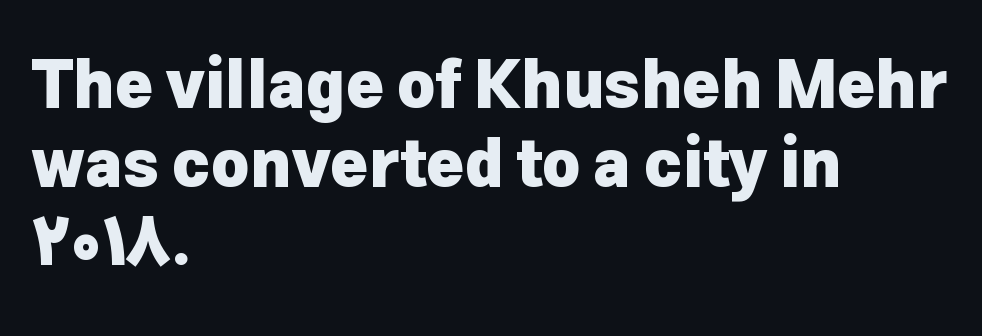
Q: Is the text bold? A: Yes.
Q: Is the text italic (slanted)? A: No, it is upright.
Q: Is the typeface a serif or a sans-serif typeface? A: Sans-serif.
Q: Is the text underlined? A: No.
Q: How is the paragraph aligned? A: Left-aligned.
Q: Is the spacing between letters normal or unusually wide? A: Normal.
Q: Width (condensed, normal, or wide)? A: Normal.
Q: Stroke contrast? A: Low.
Q: x-height? A: Medium.
Q: Monospaced? A: No.
